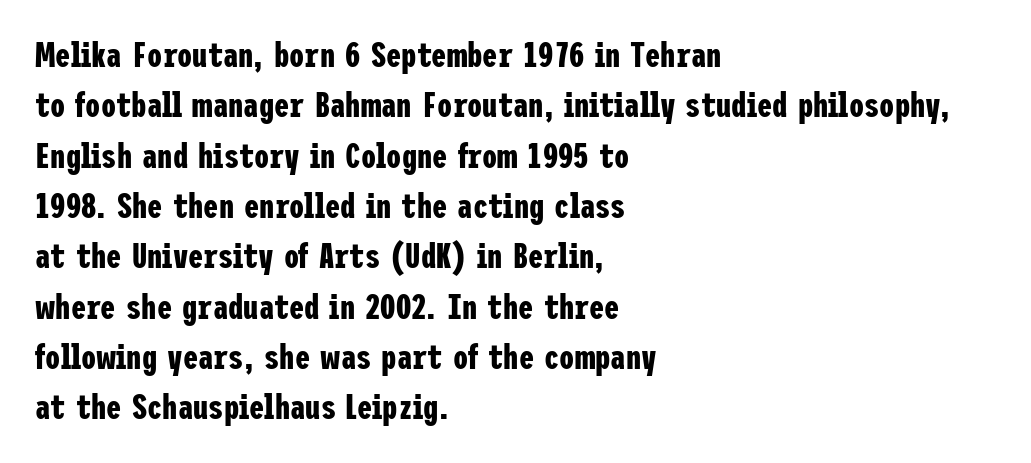
Observe the absence of serifs on each vertical stroke in this sample. Leftover space on each line is placed entirely after the last word. Bold? Absolutely — the strokes are thick and heavy. Tracking value appears to be zero — textbook default spacing. Horizontal bands of white between lines are of average thickness. Bare-footed words on every line.
